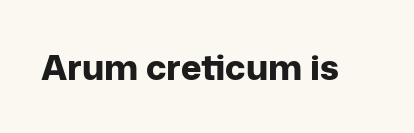
{"serif": "no", "italic": "no", "bold": "yes", "weight": "bold", "width": "normal", "stroke_contrast": "low", "x_height": "medium", "monospaced": "no", "underline": "no", "letter_spacing": "normal", "letter_spacing_em": 0.0, "glyph_px": 35}
